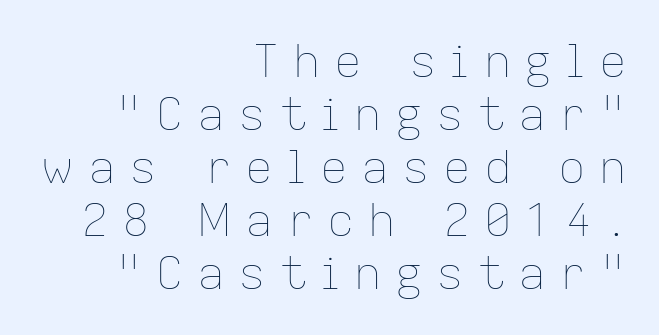
{"italic": "no", "bold": "no", "weight": "thin", "width": "normal", "stroke_contrast": "low", "x_height": "medium", "monospaced": "no", "underline": "no", "align": "right", "line_spacing": "tight", "line_spacing_ratio": 1.15, "letter_spacing": "wide", "letter_spacing_em": 0.29, "glyph_px": 46}
